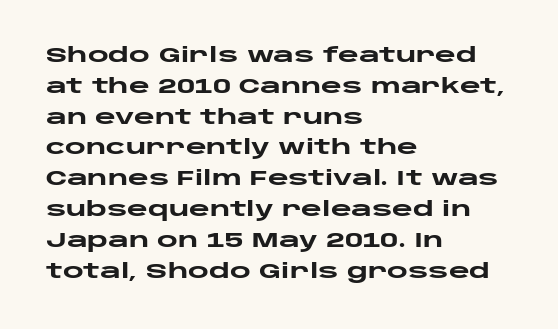
A student would call this left alignment; a typographer would say flush left, rag right. Any mark beneath the type? The region is blank. A dark, heavy texture on the line: the type is bold. The leading is moderate, giving the passage an even texture. The gaps between neighbouring characters are ordinary and unremarkable. The axis of the letterforms is exactly vertical.
